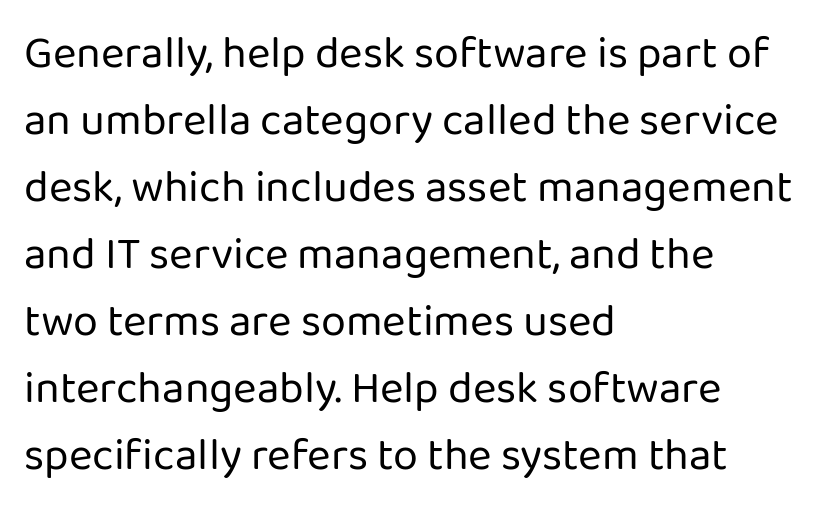
{"serif": "no", "italic": "no", "bold": "no", "weight": "regular", "width": "normal", "stroke_contrast": "low", "x_height": "medium", "monospaced": "no", "underline": "no", "align": "left", "line_spacing": "normal", "line_spacing_ratio": 1.49, "letter_spacing": "normal", "letter_spacing_em": 0.0, "glyph_px": 45}
